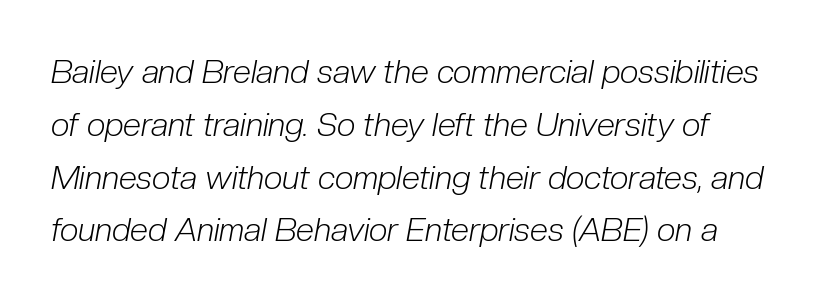
{"italic": "yes", "lean": "right", "slant_degrees": 10, "bold": "no", "weight": "light", "width": "condensed", "stroke_contrast": "low", "x_height": "medium", "monospaced": "no", "underline": "no", "line_spacing": "normal", "line_spacing_ratio": 1.6, "letter_spacing": "normal", "letter_spacing_em": 0.0, "glyph_px": 33}
